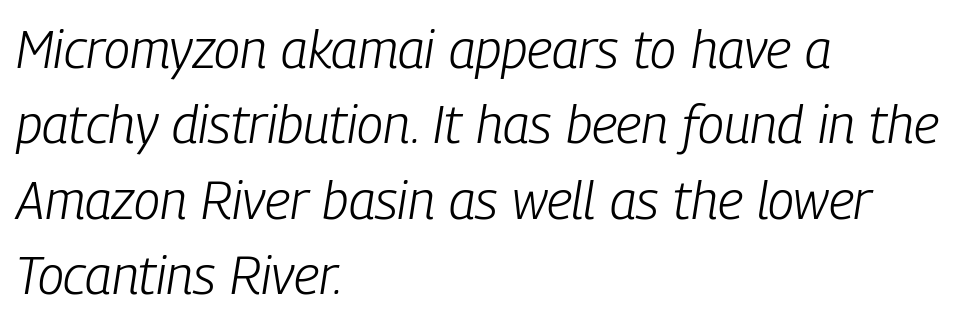
Q: Is the text bold? A: No.
Q: Is the text italic (slanted)? A: Yes, it leans right by about 9 degrees.
Q: Is the text underlined? A: No.
Q: How is the paragraph aligned? A: Left-aligned.
Q: Is the spacing between letters normal or unusually wide? A: Normal.
Q: Is the spacing between lines tight, normal or loose? A: Normal.
Q: Width (condensed, normal, or wide)? A: Condensed.
Q: Stroke contrast? A: Low.
Q: x-height? A: Medium.
Q: Monospaced? A: No.
